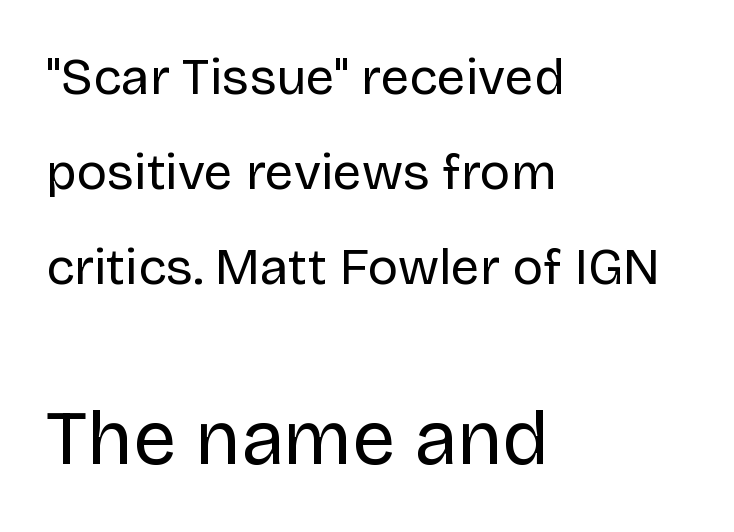
Q: Is the text bold? A: No.
Q: Is the text italic (slanted)? A: No, it is upright.
Q: Is the typeface a serif or a sans-serif typeface? A: Sans-serif.
Q: Is the text underlined? A: No.
Q: How is the paragraph aligned? A: Left-aligned.
Q: Is the spacing between letters normal or unusually wide? A: Normal.
Q: Which block of text is set in a larger size, the first (top) or the second (bottom)? A: The second (bottom) one.
Q: Width (condensed, normal, or wide)? A: Normal.
Q: Stroke contrast? A: Low.
Q: x-height? A: Large.
Q: Monospaced? A: No.
